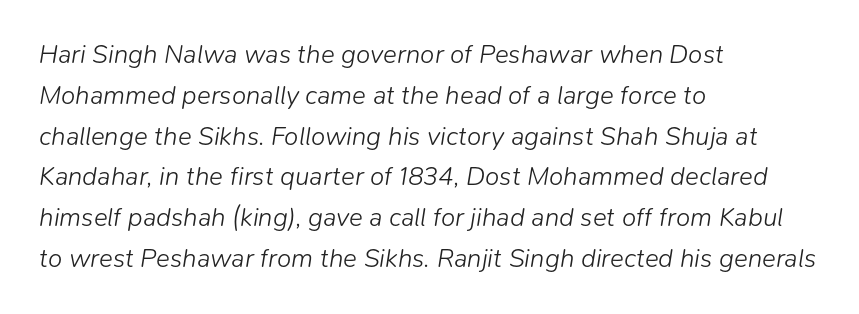
Heft: none added — not bold. It's the slanting kind of type. Decoration check: the copy has no underline. There is no visible air inserted between adjacent glyphs. Summary of vertical rhythm: regular, with standard interline spacing.
